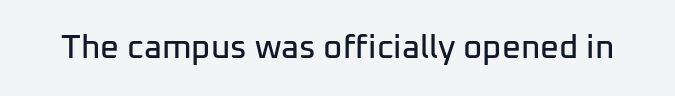
Q: Is the text italic (slanted)? A: No, it is upright.
Q: Is the typeface a serif or a sans-serif typeface? A: Sans-serif.
Q: Is the text underlined? A: No.
Q: Is the spacing between letters normal or unusually wide? A: Normal.
Q: Width (condensed, normal, or wide)? A: Normal.
Q: Stroke contrast? A: Low.
Q: x-height? A: Medium.
Q: Monospaced? A: No.
